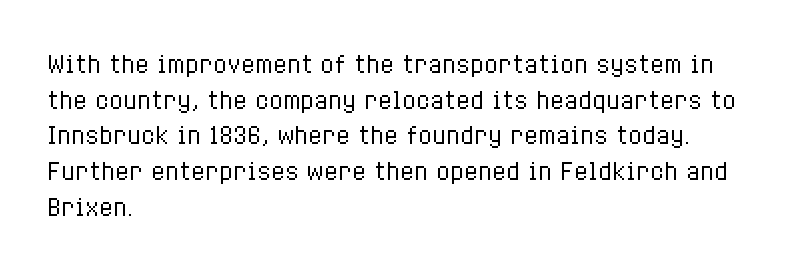
The image shows 23 px text type, upright; set left-aligned, normal line spacing (1.55x), normal letter spacing, not underlined.
